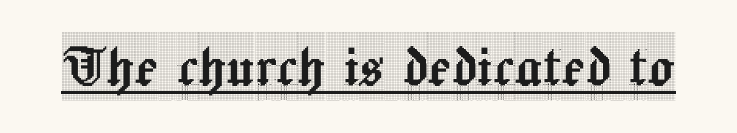
The image shows 68 px condensed serif type, upright; set normal letter spacing, underlined; a large x-height.
